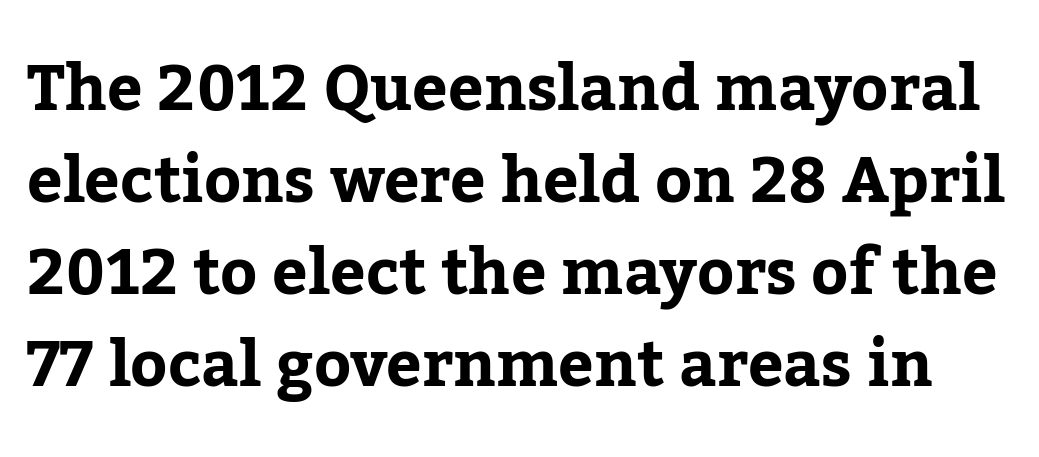
Here the designer chose a conventional face with non-uniform glyph widths. Are there feet on the stems? There are — it's a serif. Does the lettering tilt? It doesn't — this is upright. How are the letters spaced? Ordinarily, with no added tracking. The letters are bold, with thick, heavy strokes. The gap between lines stays unmarked.
